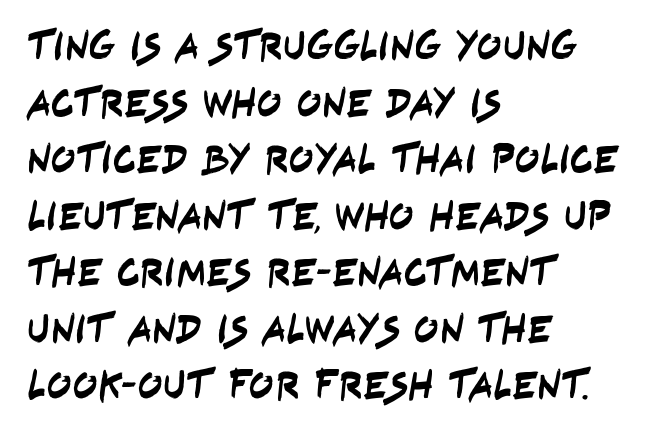
The letters advance in unequal steps, a hallmark of proportional type. The block of text has a typical density, with ordinary space between rows. Observe the ordinary spacing: letters are neighbours, not strangers. Check the space under the baseline: it is left empty.
